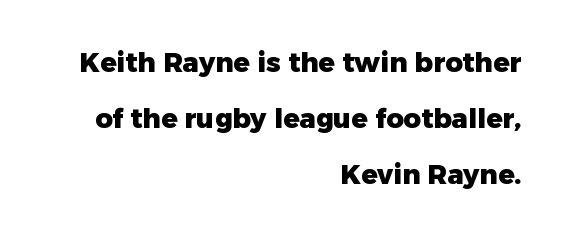
{"italic": "no", "bold": "yes", "underline": "no", "align": "right", "line_spacing": "loose", "line_spacing_ratio": 2.07, "letter_spacing": "normal", "letter_spacing_em": 0.0, "glyph_px": 27}
